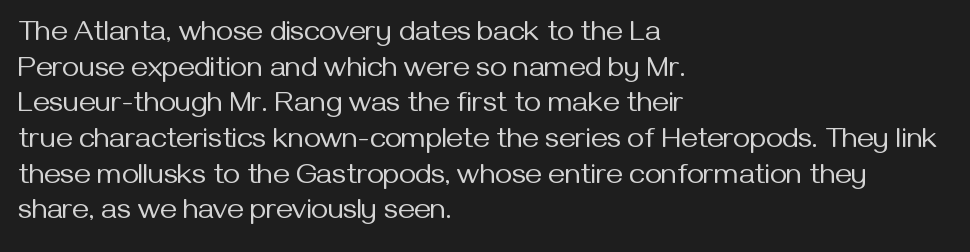
Q: Is the text bold? A: No.
Q: Is the text italic (slanted)? A: No, it is upright.
Q: Is the typeface a serif or a sans-serif typeface? A: Sans-serif.
Q: Is the text underlined? A: No.
Q: How is the paragraph aligned? A: Left-aligned.
Q: Is the spacing between letters normal or unusually wide? A: Normal.
Q: Width (condensed, normal, or wide)? A: Normal.
Q: Stroke contrast? A: Medium.
Q: x-height? A: Medium.
Q: Monospaced? A: No.
